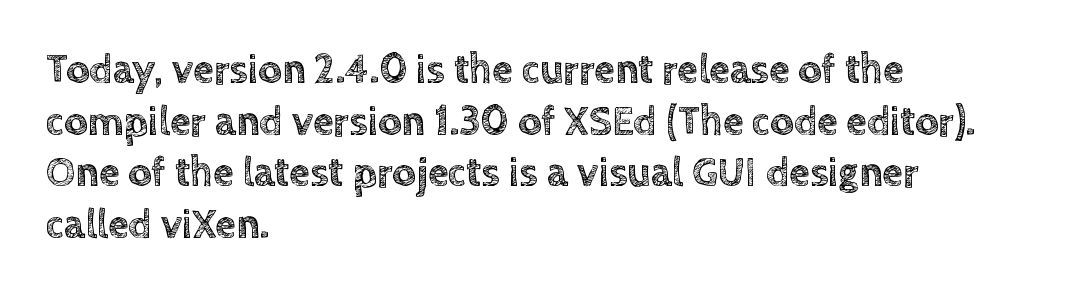
The image shows 41 px text type, upright; set left-aligned, normal line spacing (1.26x), normal letter spacing, not underlined; a large x-height.
